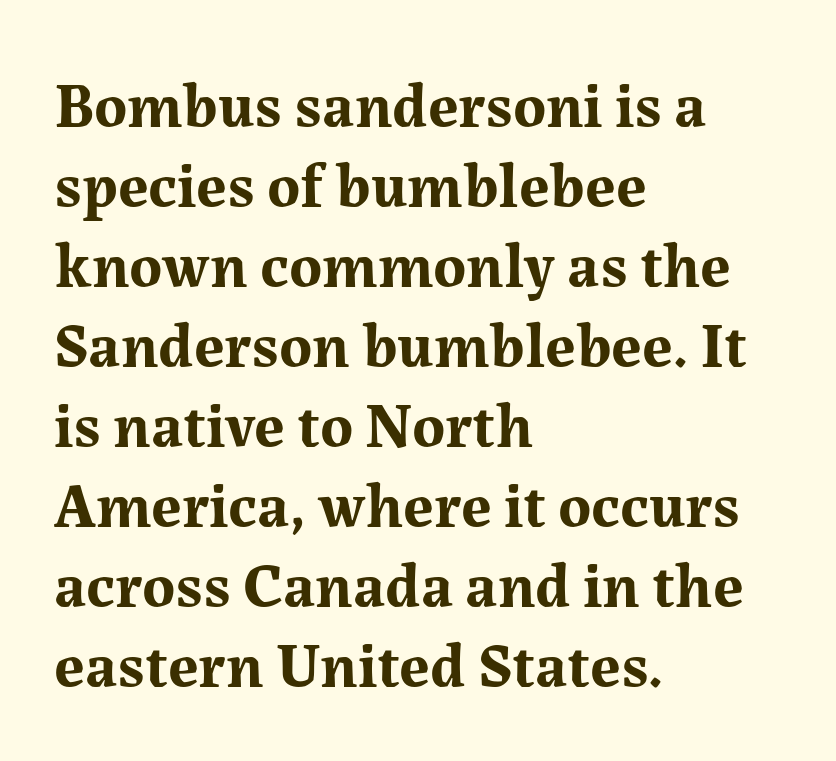
Q: Is the text bold? A: Yes.
Q: Is the text italic (slanted)? A: No, it is upright.
Q: Is the typeface a serif or a sans-serif typeface? A: Serif.
Q: Is the text underlined? A: No.
Q: How is the paragraph aligned? A: Left-aligned.
Q: Is the spacing between letters normal or unusually wide? A: Normal.
Q: Is the spacing between lines tight, normal or loose? A: Normal.
Q: Width (condensed, normal, or wide)? A: Normal.
Q: Stroke contrast? A: Medium.
Q: x-height? A: Medium.
Q: Monospaced? A: No.
